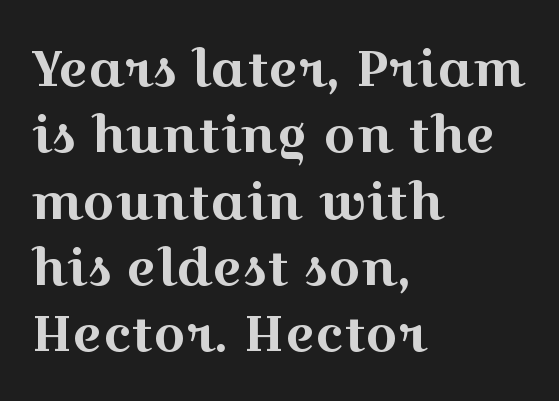
{"serif": "yes", "italic": "no", "width": "wide", "x_height": "medium", "monospaced": "no", "underline": "no", "align": "left", "line_spacing": "normal", "line_spacing_ratio": 1.3, "letter_spacing": "normal", "letter_spacing_em": 0.0, "glyph_px": 51}
